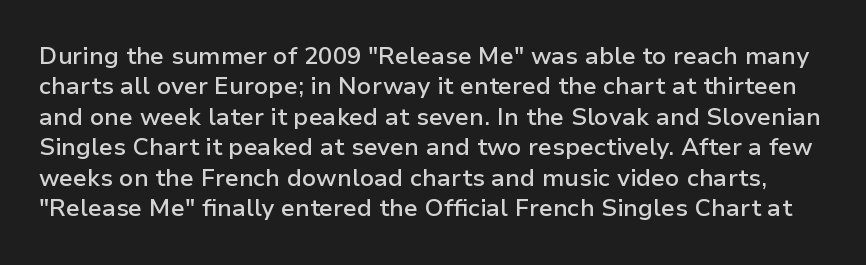
{"italic": "no", "bold": "semi", "underline": "no", "line_spacing": "normal", "line_spacing_ratio": 1.27, "letter_spacing": "normal", "letter_spacing_em": 0.0, "glyph_px": 24}
